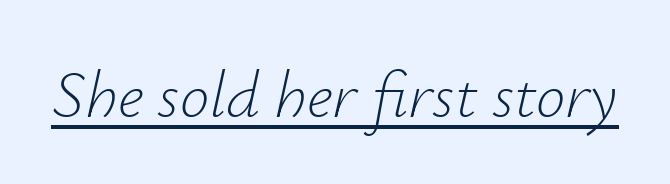
Q: Is the text bold? A: No.
Q: Is the text italic (slanted)? A: Yes, it leans right by about 12 degrees.
Q: Is the text underlined? A: Yes.
Q: Is the spacing between letters normal or unusually wide? A: Normal.
Q: Width (condensed, normal, or wide)? A: Normal.
Q: Stroke contrast? A: Low.
Q: x-height? A: Small.
Q: Monospaced? A: No.
